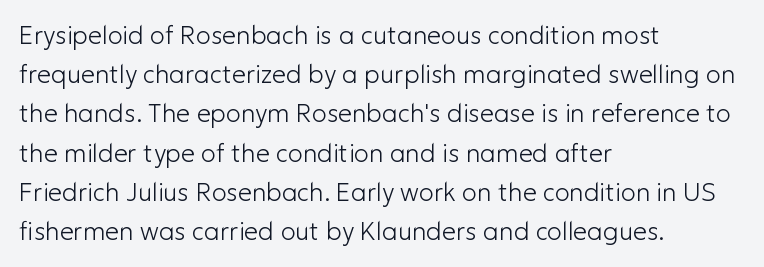
Is this a heavy cut? Hardly; it is regular or lighter. In CSS terms this would be text-align: left. Words appear dense and cohesive because spacing is normal. The gap between lines stays unmarked. Reading down the column, the eye jumps a familiar distance to each next line. This is roman type, the default non-slanted kind.
